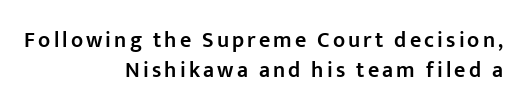
The image shows 22 px text type, upright; set right-aligned, normal line spacing (1.37x), not underlined.
